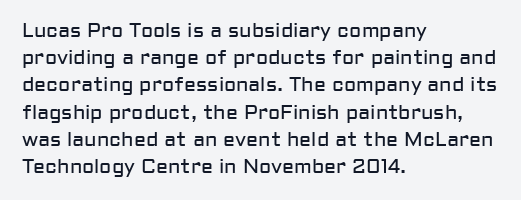
The text block is weighted toward the left margin, trailing off unevenly rightward. Summary of vertical rhythm: regular, with standard interline spacing. Spacing between characters is what you'd get straight out of the box. The letterforms sit at book weight or below.
